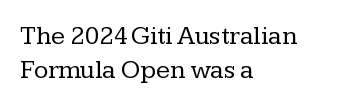
{"italic": "no", "bold": "no", "underline": "no", "align": "left", "line_spacing": "normal", "line_spacing_ratio": 1.31, "letter_spacing": "normal", "letter_spacing_em": 0.0, "glyph_px": 26}
